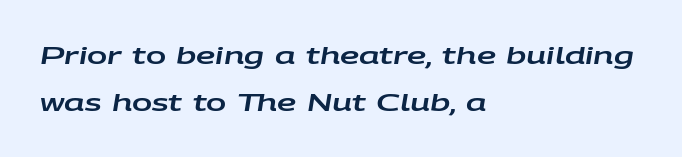
A clean baseline with only descenders dipping below it. Line starts are locked; line ends wander. Each new line begins a long way beneath the previous one. Letter spacing: default.
